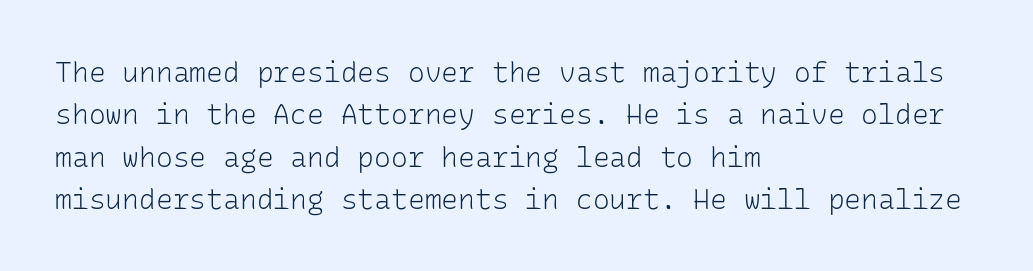
Every stem runs plumb, perpendicular to the baseline. Look at the bottom of the vertical strokes: they stop flat, with no serifs. The rendering uses typewriter-style spacing with identical character cells. Descenders hang freely into open space. Caption: face not bold, strokes unweighted. Is there much room between lines? A standard amount, neither cramped nor airy.
